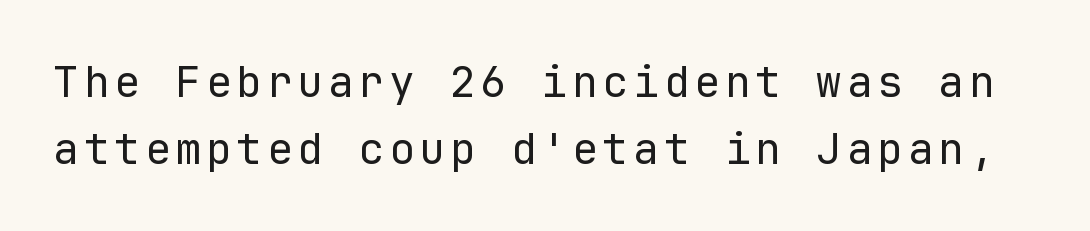
Q: Is the text bold? A: No.
Q: Is the text italic (slanted)? A: No, it is upright.
Q: Is the typeface a serif or a sans-serif typeface? A: Sans-serif.
Q: Is the text underlined? A: No.
Q: Is the spacing between lines tight, normal or loose? A: Normal.
Q: Width (condensed, normal, or wide)? A: Normal.
Q: Stroke contrast? A: Low.
Q: x-height? A: Medium.
Q: Monospaced? A: Yes.
